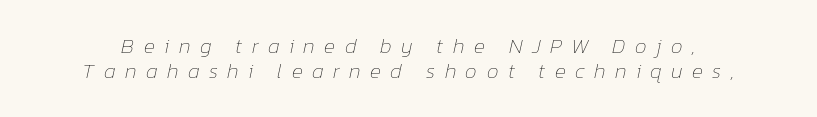
The image shows 21 px text type, italic (leaning right); set line spacing 1.2x, unusually wide letter spacing (+0.45 em), not underlined.
